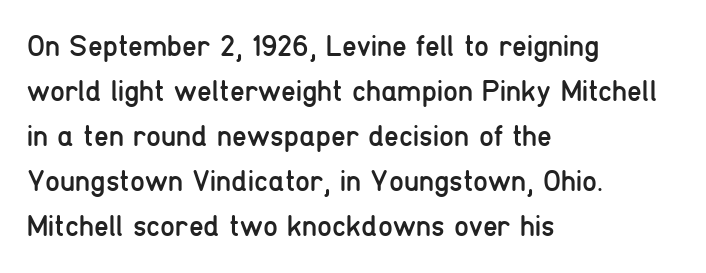
{"serif": "no", "italic": "no", "bold": "no", "weight": "regular", "width": "condensed", "stroke_contrast": "low", "x_height": "medium", "monospaced": "no", "underline": "no", "align": "left", "line_spacing": "normal", "line_spacing_ratio": 1.5, "letter_spacing": "normal", "letter_spacing_em": 0.0, "glyph_px": 30}
